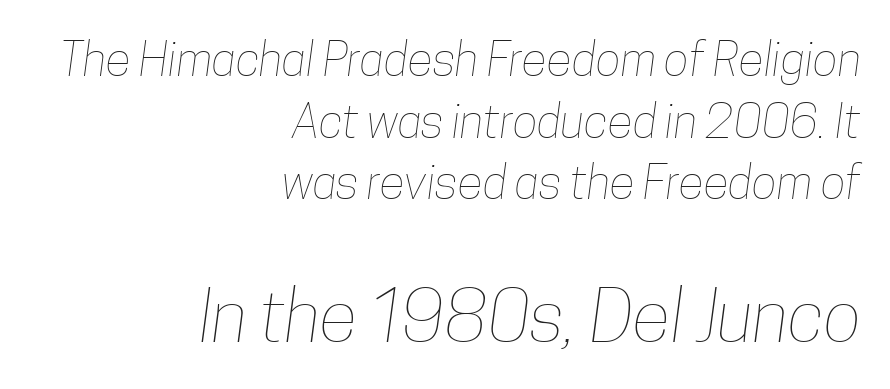
The image shows 71 px thin, condensed type; set right-aligned, normal line spacing (1.31x), normal letter spacing, not underlined; the second (bottom) block is 1.51x larger; low stroke contrast and a medium x-height.
